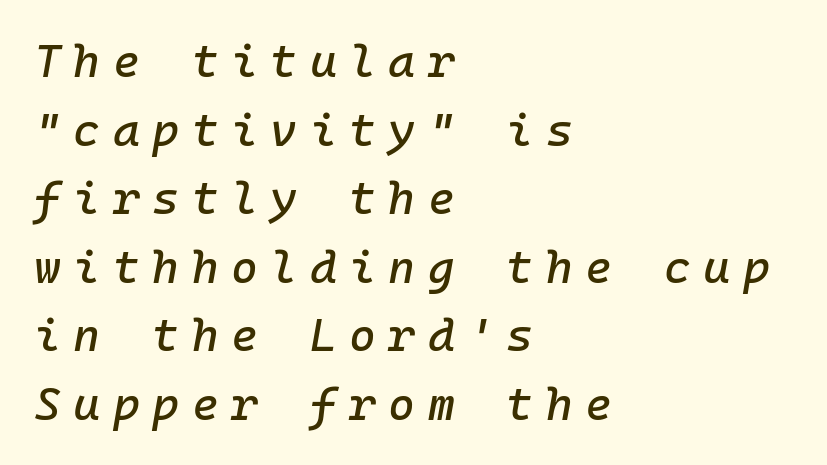
Between one letter and the next there's a generous, obvious gap. The rag falls on the right side of this text block. The face used here has a pronounced slope to its letters. The specimen omits any rule beneath the text block's lines. Vertically, the passage feels balanced, rows spaced as you'd expect.
